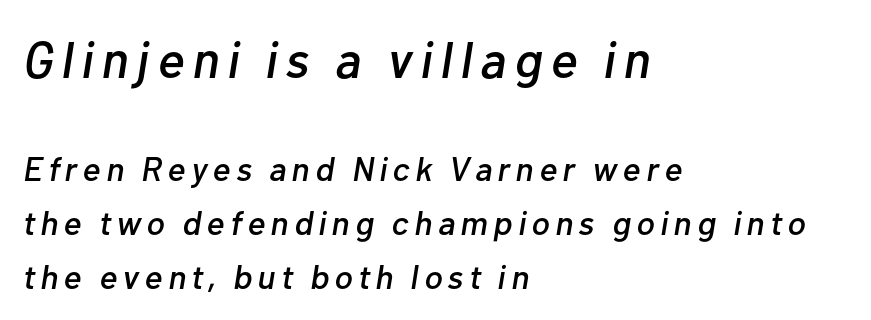
Q: Is the text italic (slanted)? A: Yes, it leans right by about 10 degrees.
Q: Is the text underlined? A: No.
Q: How is the paragraph aligned? A: Left-aligned.
Q: Is the spacing between lines tight, normal or loose? A: Normal.
Q: Which block of text is set in a larger size, the first (top) or the second (bottom)? A: The first (top) one.
Q: Width (condensed, normal, or wide)? A: Normal.
Q: Stroke contrast? A: Low.
Q: x-height? A: Medium.
Q: Monospaced? A: No.
